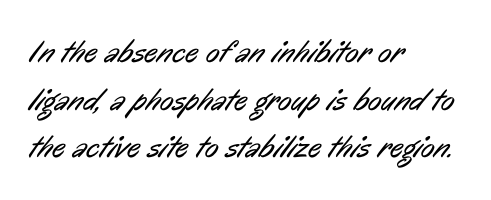
The image shows 32 px regular-weight, condensed sans-serif type; set left-aligned, normal line spacing (1.49x), normal letter spacing, not underlined; low stroke contrast and a medium x-height.
